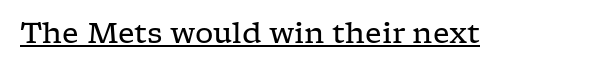
The image shows 29 px regular-weight, wide serif type, upright; set normal letter spacing, underlined; low stroke contrast and a medium x-height.
